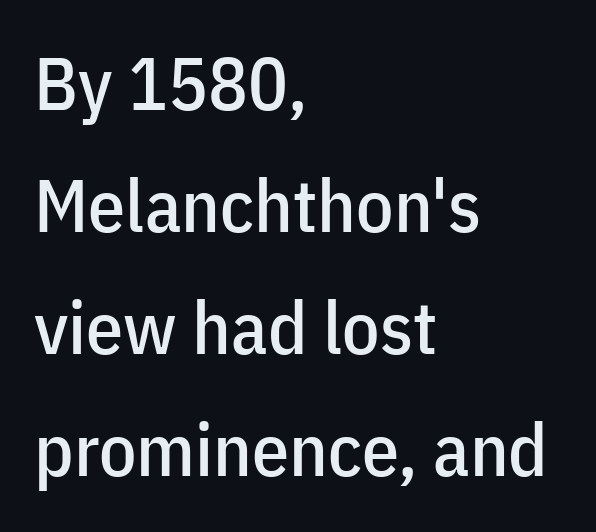
{"serif": "no", "italic": "no", "width": "condensed", "stroke_contrast": "low", "x_height": "medium", "monospaced": "no", "underline": "no", "align": "left", "line_spacing": "normal", "line_spacing_ratio": 1.65, "letter_spacing": "normal", "letter_spacing_em": 0.0, "glyph_px": 74}
